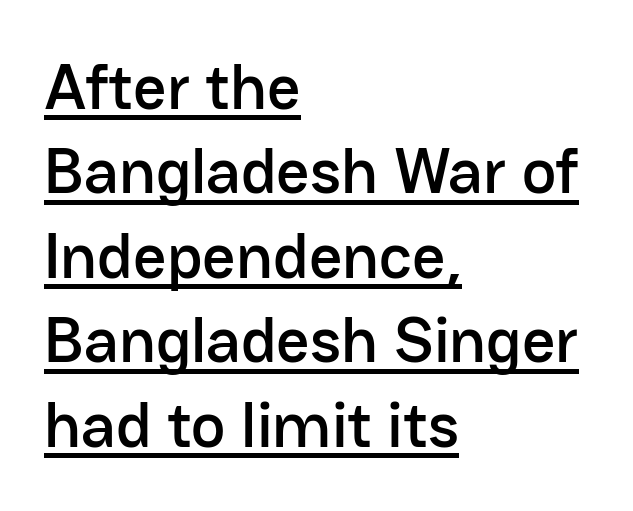
{"serif": "no", "italic": "no", "width": "normal", "stroke_contrast": "low", "x_height": "medium", "monospaced": "no", "underline": "yes", "align": "left", "line_spacing": "normal", "line_spacing_ratio": 1.3, "letter_spacing": "normal", "letter_spacing_em": 0.0, "glyph_px": 65}
